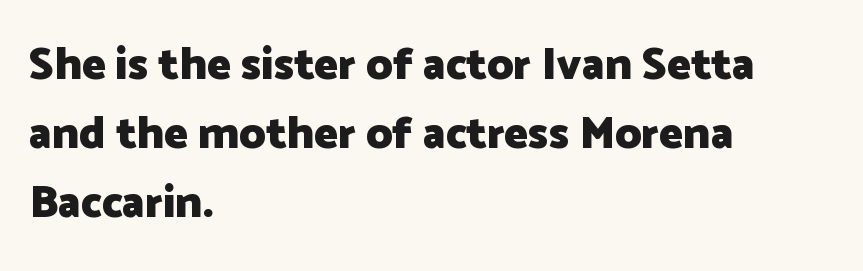
Students, note that the glyphs here touch the page at normal intervals. Is there much room between lines? A standard amount, neither cramped nor airy. If you drew a line through each stem, it would be perfectly vertical. The specimen omits any rule beneath the text block's lines.
